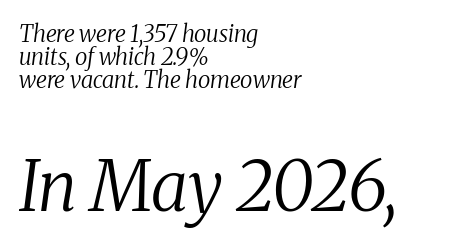
{"serif": "yes", "italic": "yes", "lean": "right", "slant_degrees": 8, "bold": "no", "weight": "regular", "width": "normal", "stroke_contrast": "medium", "x_height": "medium", "monospaced": "no", "underline": "no", "align": "left", "line_spacing": "tight", "line_spacing_ratio": 0.99, "letter_spacing": "normal", "letter_spacing_em": 0.0, "larger_block": "second", "size_ratio": 3.0, "glyph_px": 69}
